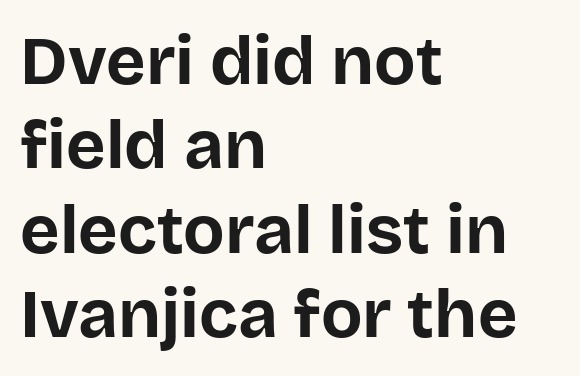
Nobody touched the tracking dial on this one. Nope, no serifs anywhere on these letters. Every character sits straight up, as roman type does. Rule under the text: the space is simply empty.
